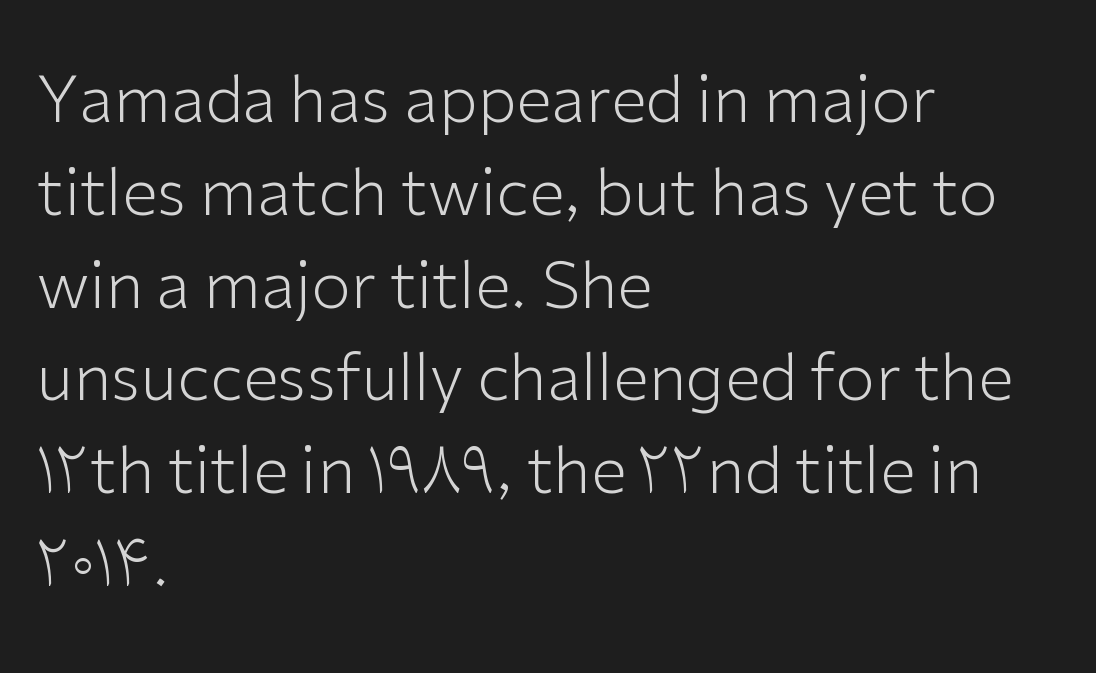
Left-aligned paragraph, ragged on the right. Type style note: lacks serifs. The block of text has a typical density, with ordinary space between rows. Vertical stems look standard width or narrower in stroke. The letterforms sit shoulder to shoulder at normal distance.
